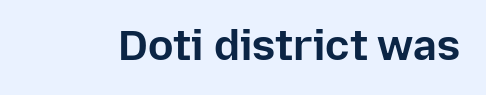
The image shows 42 px bold sans-serif type, upright; set normal letter spacing, not underlined; low stroke contrast and a medium x-height.
